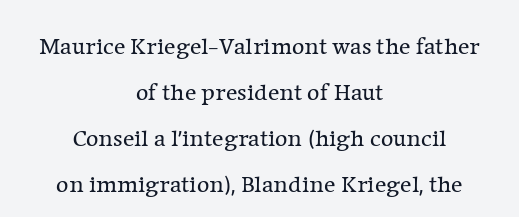
{"italic": "no", "bold": "no", "underline": "no", "align": "center", "line_spacing": "loose", "line_spacing_ratio": 1.91, "letter_spacing": "normal", "letter_spacing_em": 0.0, "glyph_px": 24}
